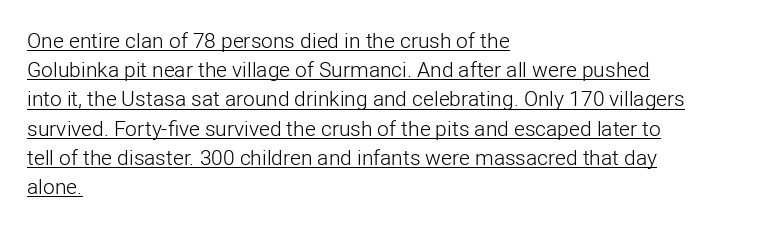
{"italic": "no", "bold": "no", "underline": "yes", "align": "left", "line_spacing": "normal", "line_spacing_ratio": 1.39, "letter_spacing": "normal", "letter_spacing_em": 0.0, "glyph_px": 21}
